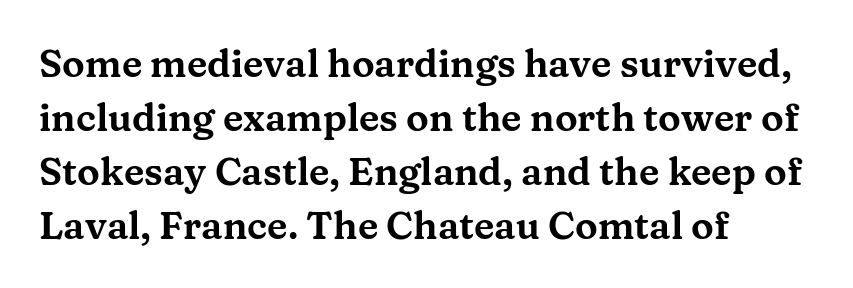
The image shows 38 px wide serif type, upright; set left-aligned, normal line spacing (1.42x), normal letter spacing, not underlined; medium stroke contrast and a medium x-height.
